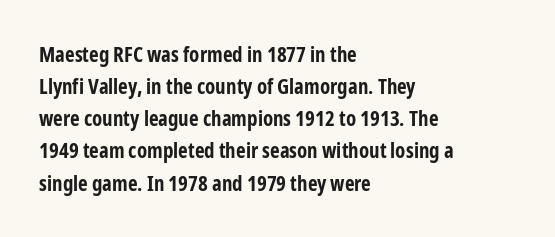
{"italic": "no", "bold": "yes", "underline": "no", "align": "left", "line_spacing": "normal", "line_spacing_ratio": 1.53, "letter_spacing": "normal", "letter_spacing_em": 0.0, "glyph_px": 21}
